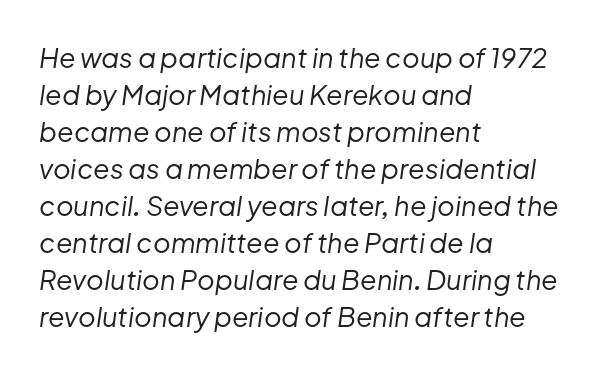
Q: Is the text bold? A: No.
Q: Is the text italic (slanted)? A: Yes, it leans right by about 8 degrees.
Q: Is the text underlined? A: No.
Q: How is the paragraph aligned? A: Left-aligned.
Q: Is the spacing between letters normal or unusually wide? A: Normal.
Q: Is the spacing between lines tight, normal or loose? A: Normal.
